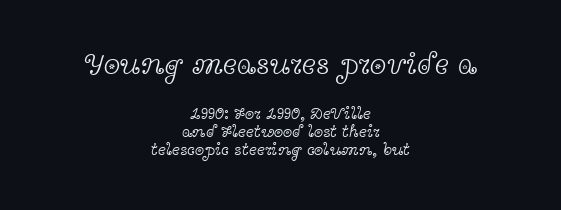
A quiet, ordinary-to-light weight characterises the typeface. The font's upright variant was chosen for this text. The passage shown is typeset with a serif family. Short and long lines alike share a common midpoint.
